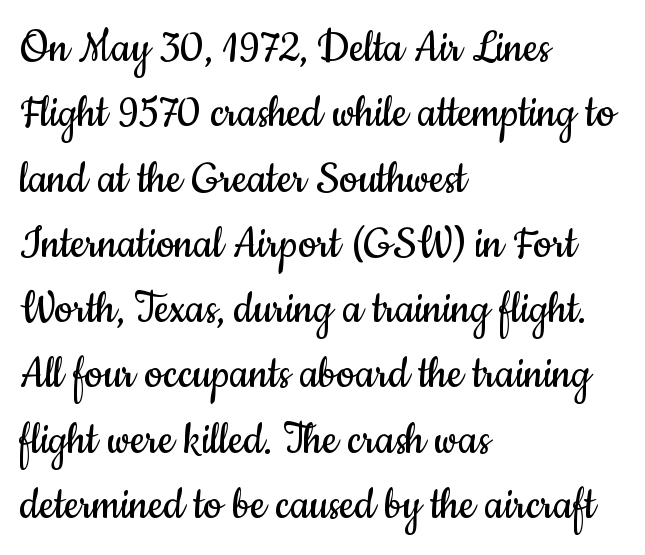
The lines in this sample share a left origin and differ only in where they stop. No extra ink here — the face is not bold. Successive baselines arrive at the customary interval. Do the characters align in a grid? No, the font is proportional.
